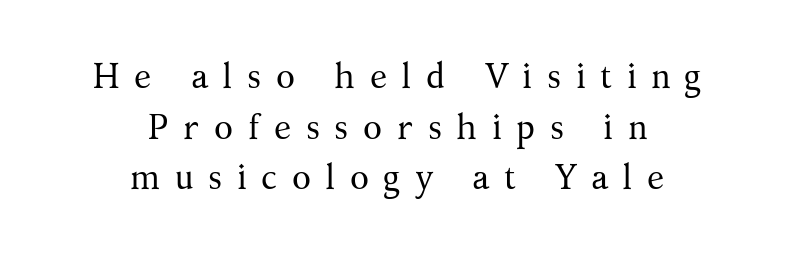
Posture: vertical. There is plenty of visible air inserted between adjacent glyphs. Horizontally, the lines are justified to the midpoint only. Stroke terminals: seriffed. Has an underline been added? It has not.
